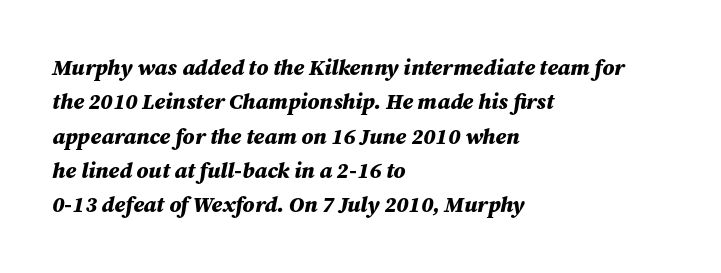
The image shows 22 px bold type, italic (leaning right); set left-aligned, normal line spacing (1.56x), normal letter spacing, not underlined.
